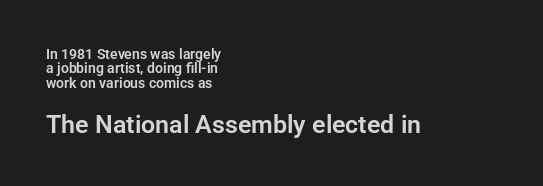
The image shows 25 px text type, upright; set left-aligned, tight line spacing (1.02x), normal letter spacing, not underlined; the second (bottom) block is 1.79x larger.
